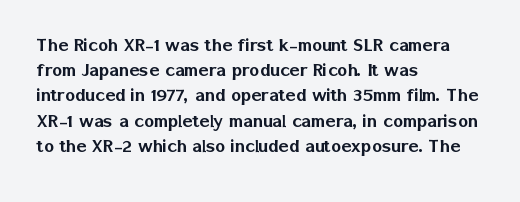
{"italic": "no", "underline": "no", "align": "left", "line_spacing_ratio": 1.2, "letter_spacing": "normal", "letter_spacing_em": 0.0, "glyph_px": 21}
